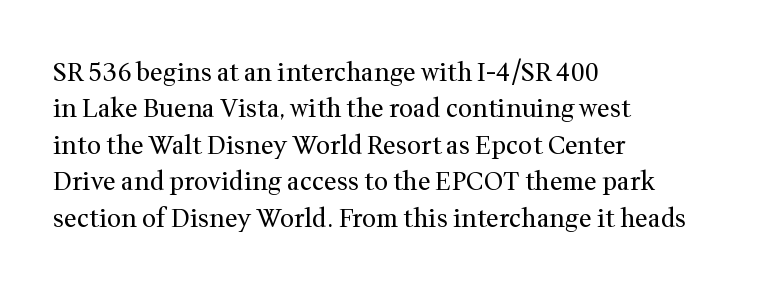
{"italic": "no", "bold": "no", "underline": "no", "align": "left", "line_spacing": "normal", "line_spacing_ratio": 1.46, "letter_spacing": "normal", "letter_spacing_em": 0.0, "glyph_px": 25}
